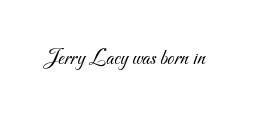
Students, note that the glyphs here touch the page at normal intervals. Any mark beneath the type? The region is blank. Is this a heavy cut? Hardly; it is regular or lighter.
